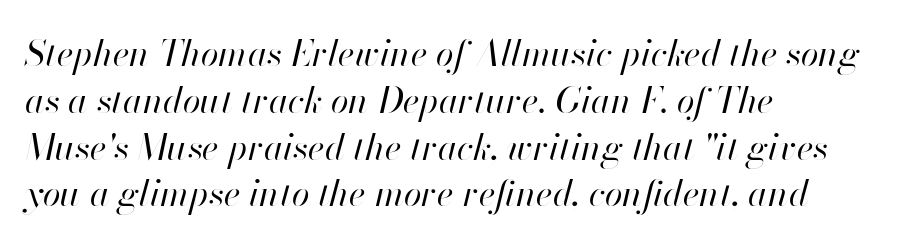
The image shows 36 px regular-weight type, italic (leaning right); set left-aligned, normal line spacing (1.3x), normal letter spacing, not underlined; high stroke contrast and a small x-height.
